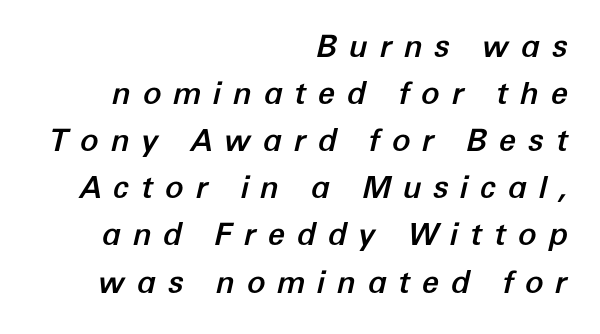
{"italic": "yes", "lean": "right", "slant_degrees": 12, "width": "normal", "stroke_contrast": "low", "x_height": "medium", "monospaced": "no", "underline": "no", "align": "right", "line_spacing": "normal", "line_spacing_ratio": 1.52, "letter_spacing": "wide", "letter_spacing_em": 0.37, "glyph_px": 31}
